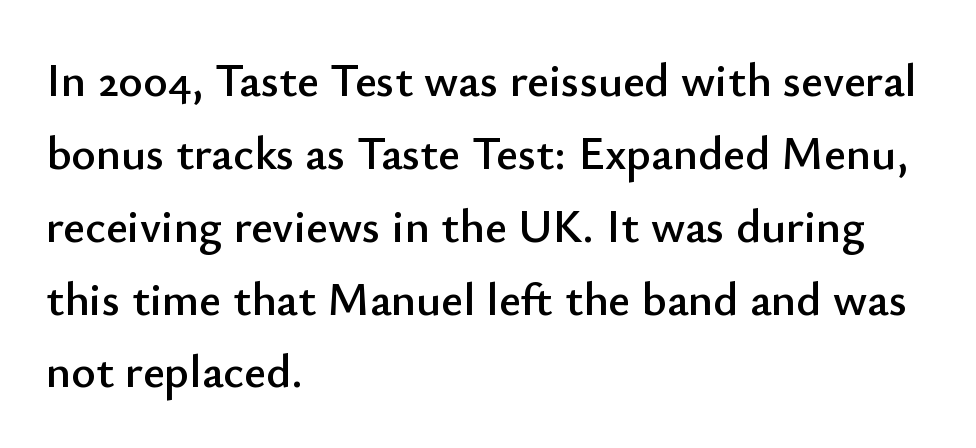
Q: Is the text italic (slanted)? A: No, it is upright.
Q: Is the typeface a serif or a sans-serif typeface? A: Sans-serif.
Q: Is the text underlined? A: No.
Q: How is the paragraph aligned? A: Left-aligned.
Q: Is the spacing between letters normal or unusually wide? A: Normal.
Q: Is the spacing between lines tight, normal or loose? A: Normal.
Q: Width (condensed, normal, or wide)? A: Normal.
Q: Stroke contrast? A: Low.
Q: x-height? A: Small.
Q: Monospaced? A: No.
